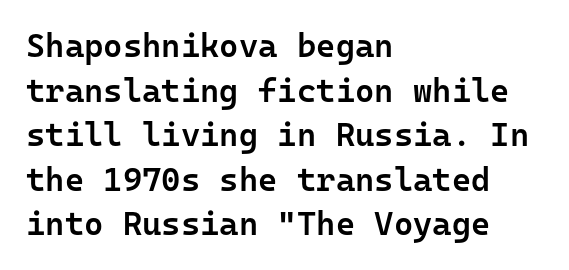
The image shows 33 px semibold sans-serif type, upright, monospaced; set left-aligned, normal line spacing (1.35x), normal letter spacing, not underlined; low stroke contrast and a medium x-height.
